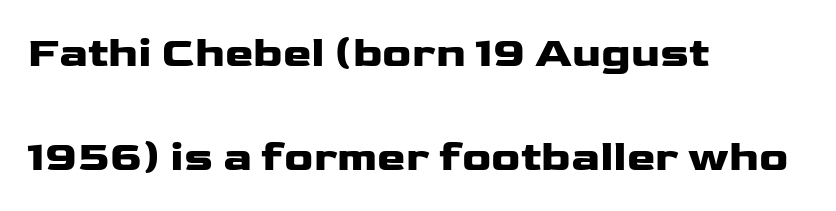
In terms of letterspacing, this is plain default setting. Thick stems and heavy bowls — unmistakably bold. All the whitespace from short lines collects on the right. Ordinary non-slanted type is in use.
